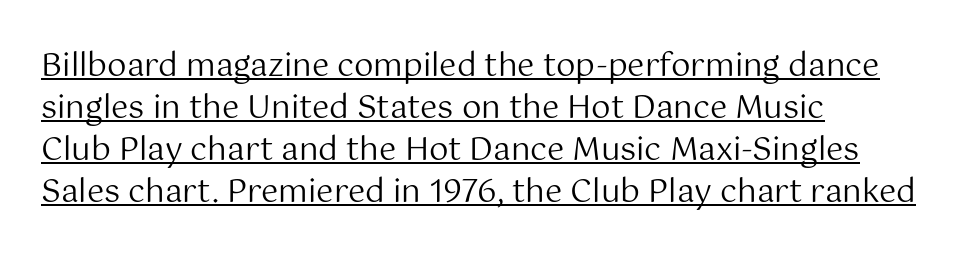
Students, observe the line beneath the letters — that is underlining. Quick note: interline space is typical. Each letter keeps its own natural width here, so spacing adapts to shape. The letters stand straight up with perfectly vertical stems.
